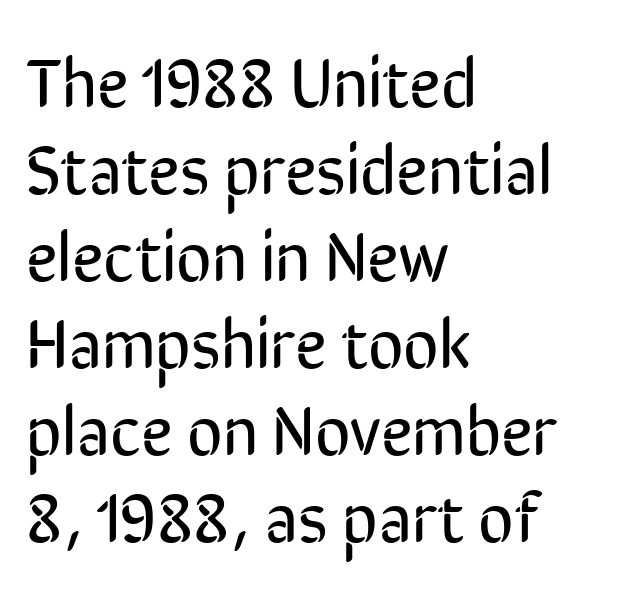
{"serif": "no", "italic": "no", "bold": "no", "weight": "regular", "width": "condensed", "stroke_contrast": "low", "x_height": "medium", "monospaced": "no", "underline": "no", "align": "left", "line_spacing": "normal", "line_spacing_ratio": 1.26, "letter_spacing": "normal", "letter_spacing_em": 0.0, "glyph_px": 69}
